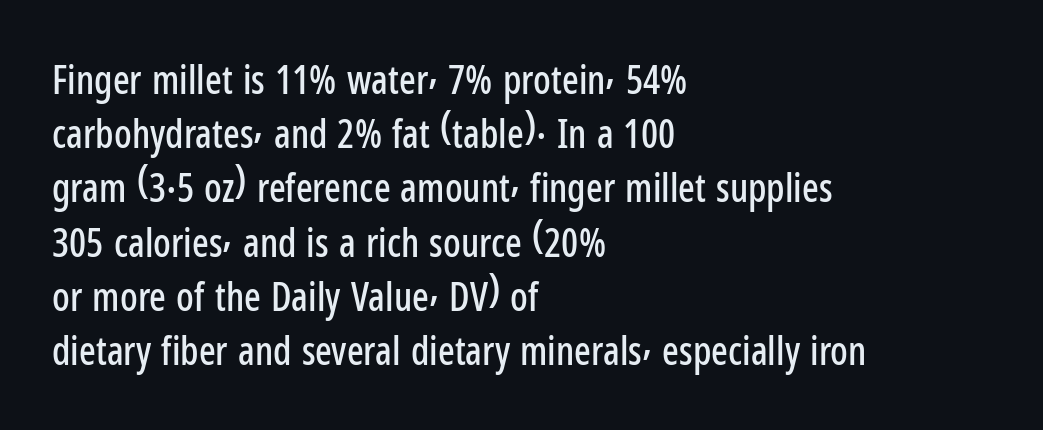
Q: Is the text italic (slanted)? A: No, it is upright.
Q: Is the typeface a serif or a sans-serif typeface? A: Sans-serif.
Q: Is the text underlined? A: No.
Q: How is the paragraph aligned? A: Left-aligned.
Q: Is the spacing between letters normal or unusually wide? A: Normal.
Q: Is the spacing between lines tight, normal or loose? A: Normal.
Q: Width (condensed, normal, or wide)? A: Condensed.
Q: Stroke contrast? A: Low.
Q: x-height? A: Medium.
Q: Monospaced? A: No.
